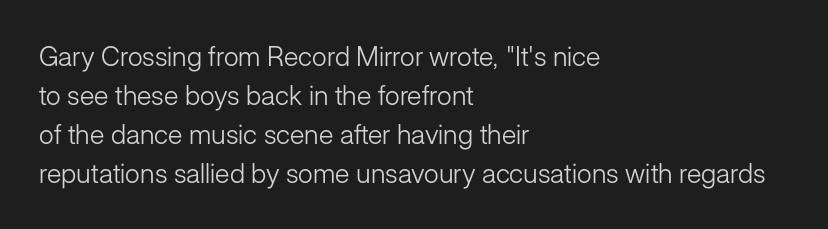
Q: Is the text bold? A: No.
Q: Is the text italic (slanted)? A: No, it is upright.
Q: Is the text underlined? A: No.
Q: How is the paragraph aligned? A: Left-aligned.
Q: Is the spacing between letters normal or unusually wide? A: Normal.
Q: Is the spacing between lines tight, normal or loose? A: Normal.
